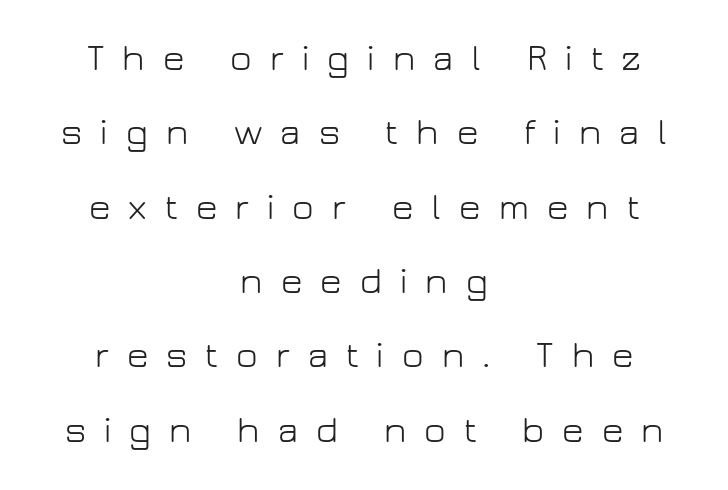
The image shows 37 px light sans-serif type, upright; set centered, loose line spacing (2.01x), unusually wide letter spacing (+0.49 em), not underlined; low stroke contrast and a medium x-height.
